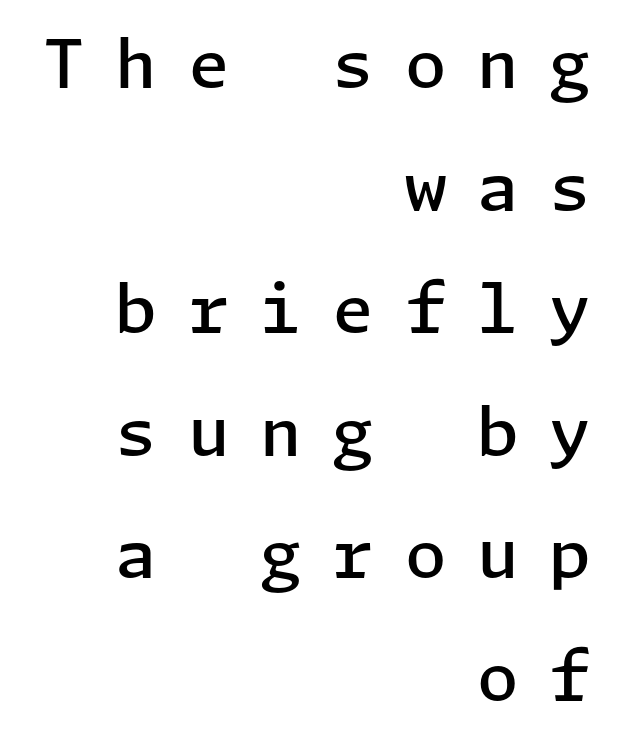
Grotesque or geometric, the face here clearly has no serifs. Bold? Not quite — semibold, heavier than regular but stopping short. Descenders are the only things crossing below the line. This is the regular roman posture of the typeface. The rag falls on the left side of this text block. The tracking reads as deliberately expanded to a designer's eye.
